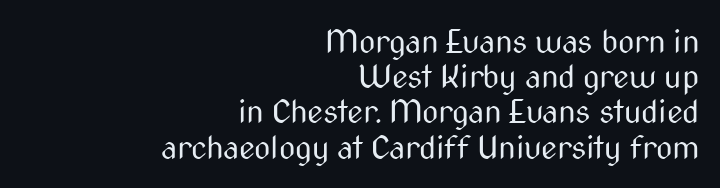
The image shows 32 px regular-weight, condensed sans-serif type, upright; set right-aligned, tight line spacing (1.1x), normal letter spacing, not underlined; medium stroke contrast and a medium x-height.
